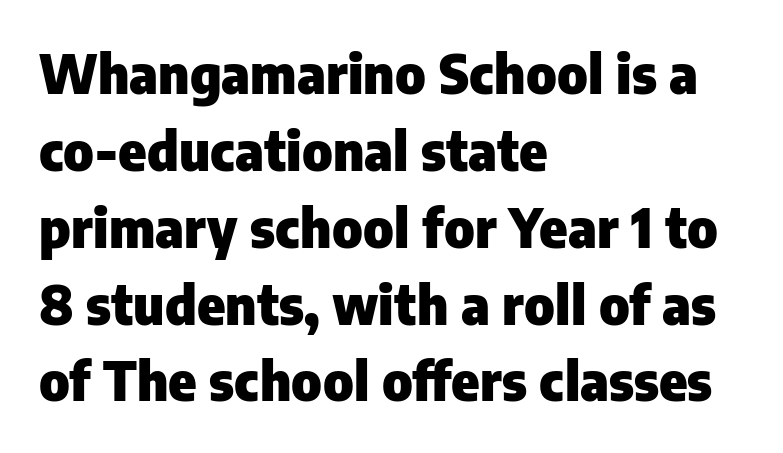
{"serif": "no", "italic": "no", "bold": "yes", "weight": "heavy", "width": "normal", "stroke_contrast": "low", "x_height": "medium", "monospaced": "no", "underline": "no", "align": "left", "line_spacing": "normal", "line_spacing_ratio": 1.45, "letter_spacing": "normal", "letter_spacing_em": 0.0, "glyph_px": 53}
